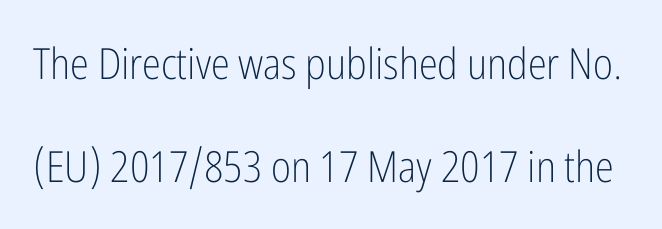
{"serif": "no", "italic": "no", "bold": "no", "weight": "light", "width": "condensed", "stroke_contrast": "low", "x_height": "medium", "monospaced": "no", "underline": "no", "line_spacing": "loose", "line_spacing_ratio": 2.4, "letter_spacing": "normal", "letter_spacing_em": 0.0, "glyph_px": 43}
